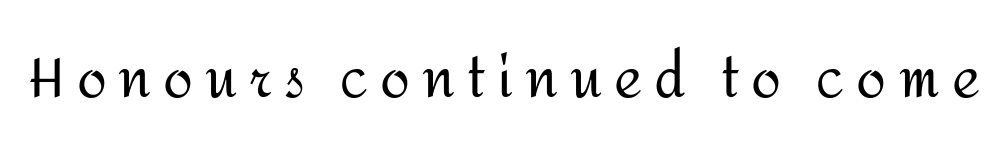
Q: Is the text bold? A: No.
Q: Is the text italic (slanted)? A: No, it is upright.
Q: Is the typeface a serif or a sans-serif typeface? A: Sans-serif.
Q: Is the text underlined? A: No.
Q: Is the spacing between letters normal or unusually wide? A: Unusually wide.
Q: Width (condensed, normal, or wide)? A: Normal.
Q: Stroke contrast? A: Medium.
Q: x-height? A: Medium.
Q: Monospaced? A: No.
